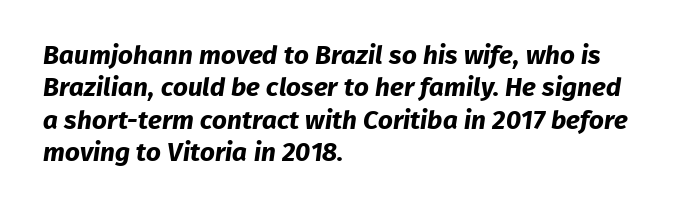
The image shows 26 px bold type; set left-aligned, normal line spacing (1.25x), normal letter spacing, not underlined.
